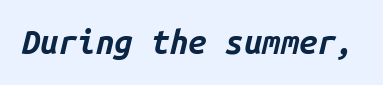
The image shows 33 px bold type, italic (leaning right), monospaced; set normal letter spacing, not underlined; low stroke contrast and a medium x-height.
